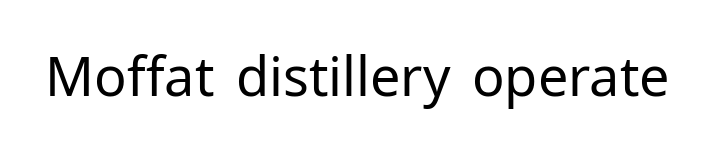
{"serif": "no", "italic": "no", "bold": "no", "weight": "regular", "width": "normal", "stroke_contrast": "low", "x_height": "medium", "monospaced": "no", "underline": "no", "letter_spacing": "normal", "letter_spacing_em": 0.0, "glyph_px": 54}
